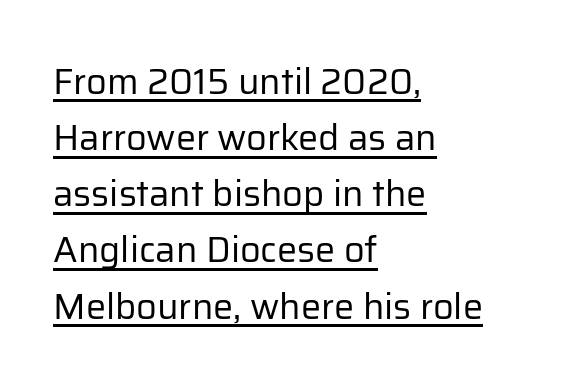
The image shows 36 px regular-weight sans-serif type, upright; set left-aligned, normal line spacing (1.56x), normal letter spacing, underlined; low stroke contrast and a medium x-height.
